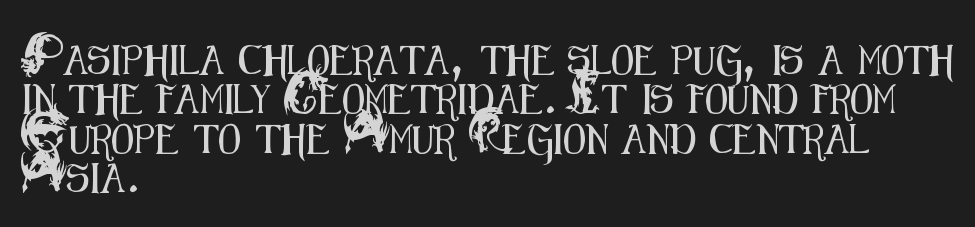
{"serif": "no", "italic": "no", "width": "condensed", "stroke_contrast": "medium", "x_height": "small", "monospaced": "no", "underline": "no", "align": "left", "line_spacing": "normal", "line_spacing_ratio": 1.36, "letter_spacing": "normal", "letter_spacing_em": 0.0, "glyph_px": 29}
